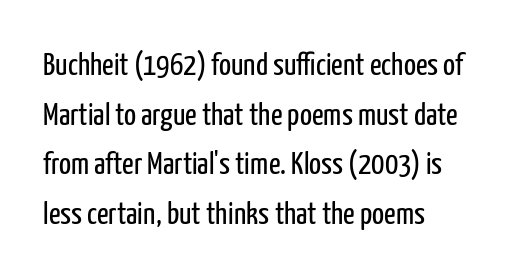
Q: Is the text bold? A: No.
Q: Is the text italic (slanted)? A: No, it is upright.
Q: Is the typeface a serif or a sans-serif typeface? A: Sans-serif.
Q: Is the text underlined? A: No.
Q: How is the paragraph aligned? A: Left-aligned.
Q: Is the spacing between letters normal or unusually wide? A: Normal.
Q: Is the spacing between lines tight, normal or loose? A: Normal.
Q: Width (condensed, normal, or wide)? A: Condensed.
Q: Stroke contrast? A: Low.
Q: x-height? A: Medium.
Q: Monospaced? A: No.
